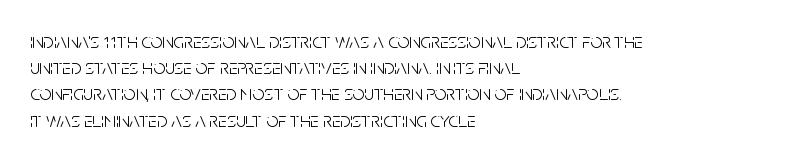
The image shows 21 px text type, upright; set left-aligned, normal line spacing (1.25x), normal letter spacing, not underlined.
